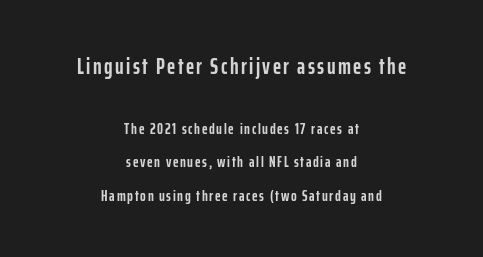
The baseline area is clear. Quick note: interline space is abundant. Bigger letters appear in the top chunk; the bottom chunk is reduced. The text block is weighted toward neither margin, spreading evenly from the middle. Every letter is thick-stroked: bold, no question. The lettering holds an erect, upright posture throughout.
